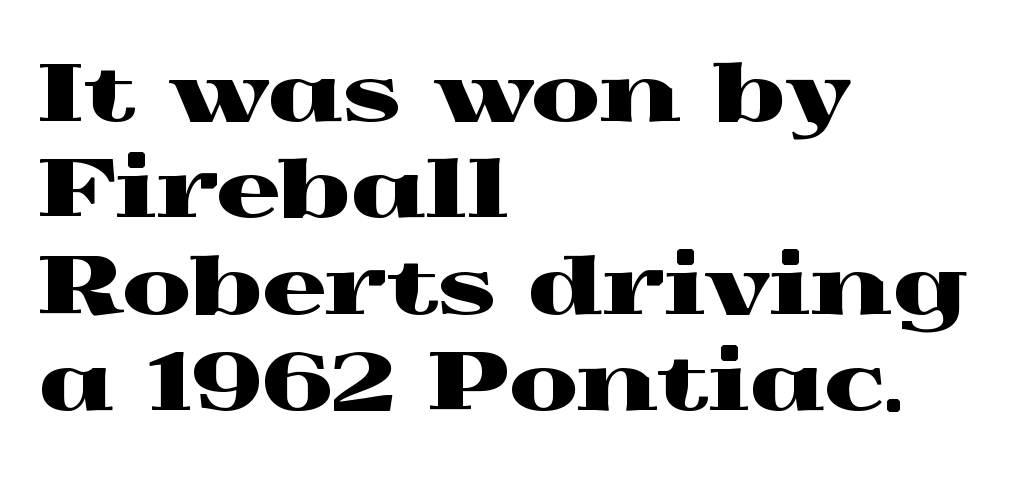
Q: Is the text italic (slanted)? A: No, it is upright.
Q: Is the typeface a serif or a sans-serif typeface? A: Serif.
Q: Is the text underlined? A: No.
Q: How is the paragraph aligned? A: Left-aligned.
Q: Is the spacing between letters normal or unusually wide? A: Normal.
Q: Width (condensed, normal, or wide)? A: Wide.
Q: x-height? A: Medium.
Q: Monospaced? A: No.
